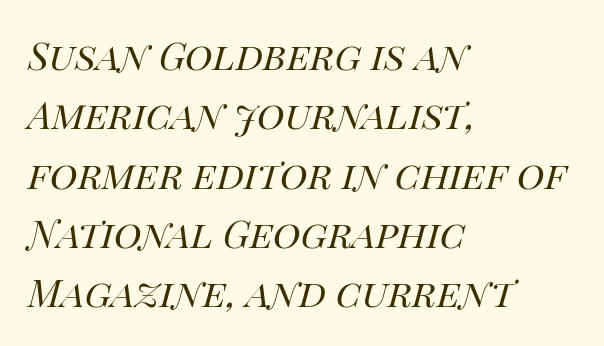
The rows are spaced the way most documents space them. These lines stack with their left ends in a neat column. The face used here is rendered with its standard letterfit. Unmarked baselines from the first word to the last.
